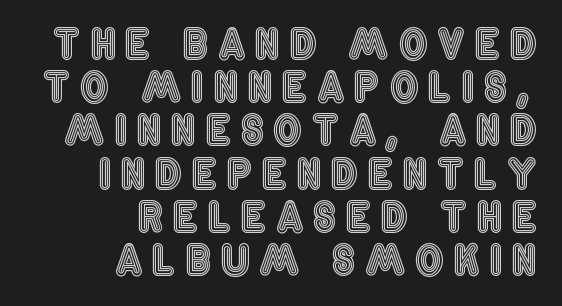
The image shows 40 px condensed type, upright; set right-aligned, tight line spacing (1.08x), unusually wide letter spacing (+0.24 em), not underlined; a large x-height.
